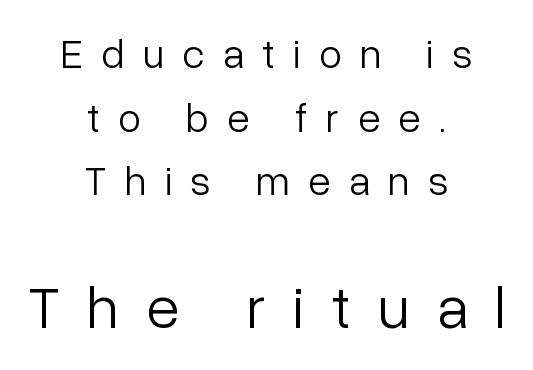
Q: Is the text bold? A: No.
Q: Is the text italic (slanted)? A: No, it is upright.
Q: Is the typeface a serif or a sans-serif typeface? A: Sans-serif.
Q: Is the text underlined? A: No.
Q: How is the paragraph aligned? A: Centered.
Q: Is the spacing between letters normal or unusually wide? A: Unusually wide.
Q: Is the spacing between lines tight, normal or loose? A: Normal.
Q: Which block of text is set in a larger size, the first (top) or the second (bottom)? A: The second (bottom) one.
Q: Width (condensed, normal, or wide)? A: Normal.
Q: Stroke contrast? A: Low.
Q: x-height? A: Medium.
Q: Monospaced? A: No.
